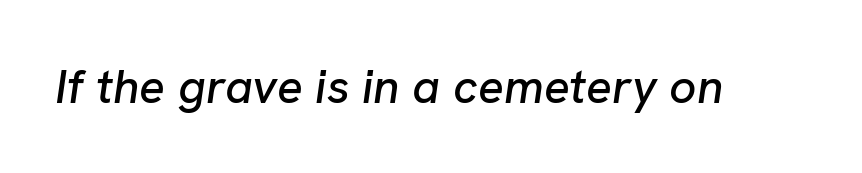
Q: Is the text italic (slanted)? A: Yes, it leans right by about 8 degrees.
Q: Is the text underlined? A: No.
Q: Is the spacing between letters normal or unusually wide? A: Normal.
Q: Width (condensed, normal, or wide)? A: Normal.
Q: Stroke contrast? A: Low.
Q: x-height? A: Medium.
Q: Monospaced? A: No.
